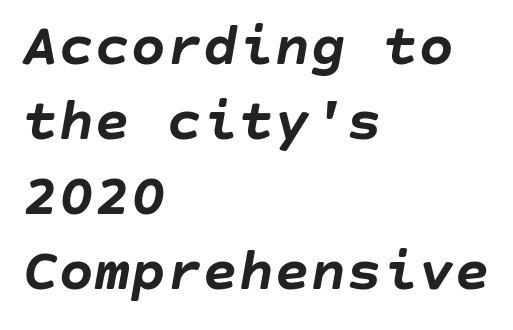
{"italic": "yes", "lean": "right", "slant_degrees": 10, "bold": "yes", "weight": "semibold", "width": "normal", "stroke_contrast": "low", "x_height": "large", "underline": "no", "align": "left", "line_spacing": "normal", "line_spacing_ratio": 1.25, "letter_spacing": "normal", "letter_spacing_em": 0.0, "glyph_px": 60}
